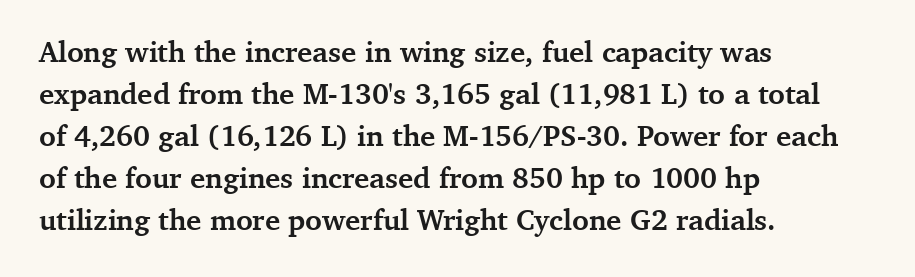
Underlining? Definitely not there. Are there feet on the stems? There are — it's a serif. Spacing between characters is what you'd get straight out of the box. Spacing verdict: proportional, widths tailored to each character.
